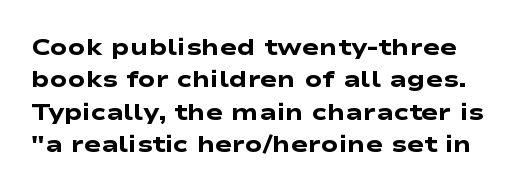
The image shows 23 px bold type; set normal line spacing (1.41x), normal letter spacing, not underlined.
